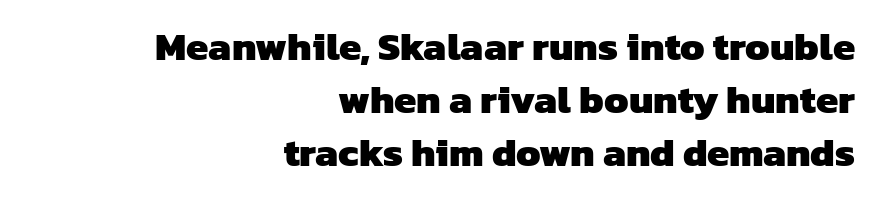
Q: Is the text bold? A: Yes.
Q: Is the typeface a serif or a sans-serif typeface? A: Sans-serif.
Q: Is the text underlined? A: No.
Q: How is the paragraph aligned? A: Right-aligned.
Q: Is the spacing between letters normal or unusually wide? A: Normal.
Q: Is the spacing between lines tight, normal or loose? A: Normal.
Q: Width (condensed, normal, or wide)? A: Normal.
Q: Stroke contrast? A: Low.
Q: x-height? A: Medium.
Q: Monospaced? A: No.
